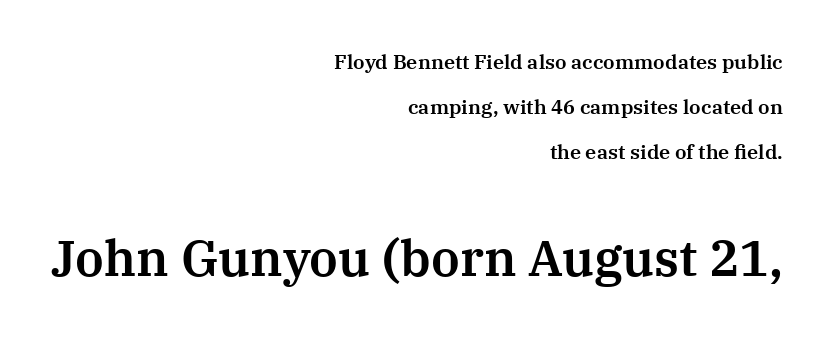
{"serif": "yes", "italic": "no", "width": "normal", "stroke_contrast": "medium", "x_height": "medium", "monospaced": "no", "underline": "no", "align": "right", "line_spacing": "loose", "line_spacing_ratio": 2.26, "letter_spacing": "normal", "letter_spacing_em": 0.0, "larger_block": "second", "size_ratio": 2.5, "glyph_px": 50}
